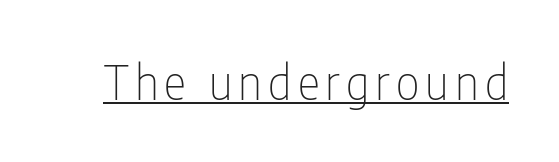
{"serif": "no", "italic": "no", "bold": "no", "weight": "thin", "width": "condensed", "stroke_contrast": "low", "x_height": "medium", "monospaced": "no", "underline": "yes", "glyph_px": 47}
